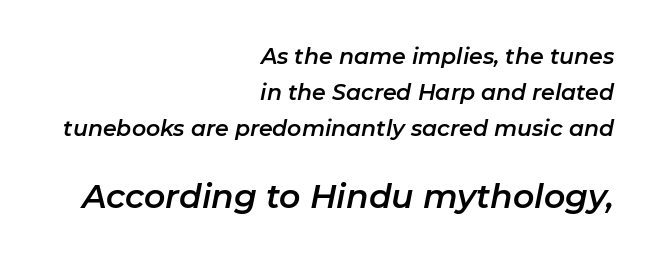
The image shows 33 px text type, italic (leaning right); set right-aligned, normal line spacing (1.63x), normal letter spacing, not underlined; the second (bottom) block is 1.5x larger; low stroke contrast and a medium x-height.
